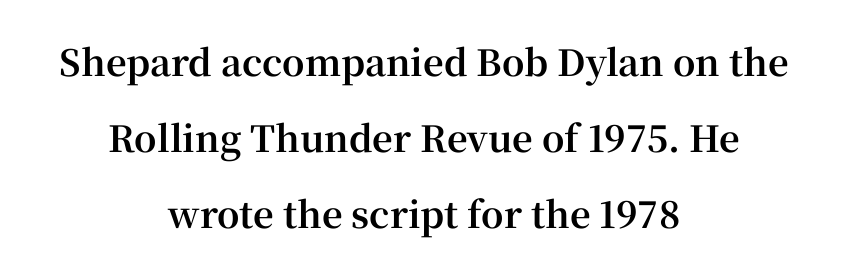
Ordinary non-slanted type is in use. This rendering features lettering with no underline. Notice how the passage keeps no hard edge, just a central spine. Is this a sans? No — the strokes have serifs.
